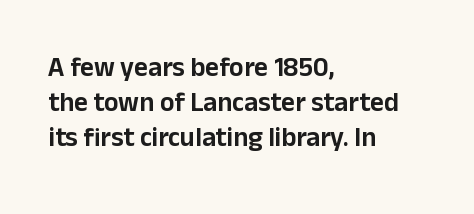
Q: Is the text italic (slanted)? A: No, it is upright.
Q: Is the text underlined? A: No.
Q: How is the paragraph aligned? A: Left-aligned.
Q: Is the spacing between letters normal or unusually wide? A: Normal.
Q: Is the spacing between lines tight, normal or loose? A: Normal.
